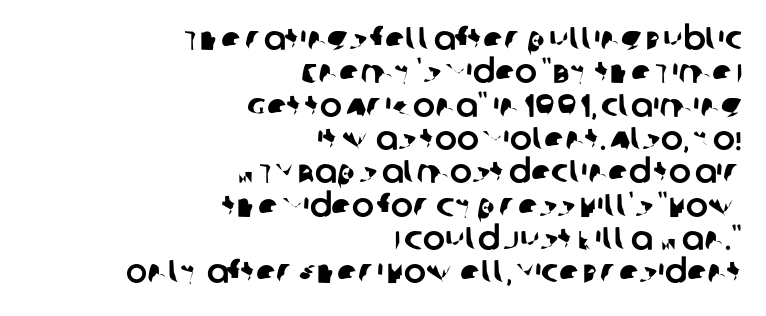
The image shows 33 px sans-serif type; set right-aligned, tight line spacing (1.01x), normal letter spacing, not underlined; low stroke contrast and a large x-height.
